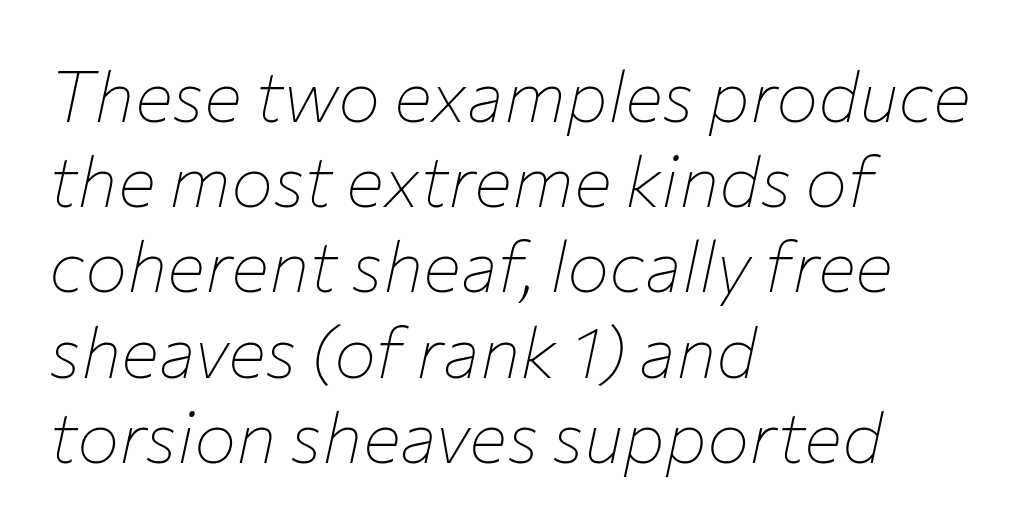
Leftover space on each line is placed entirely after the last word. The face used here is proportionally spaced, like ordinary book or web type. Only glyphs here, with clear space below each row. Stem width sits at or under what a default text font uses. This is oblique type, the kind used for emphasis or titles.
